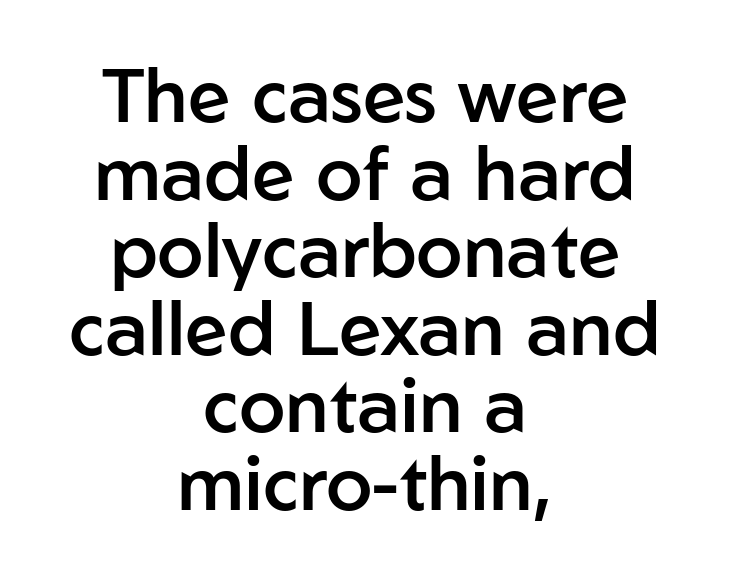
The image shows 76 px semibold sans-serif type, upright; set centered, tight line spacing (1.02x), normal letter spacing, not underlined; low stroke contrast and a medium x-height.
